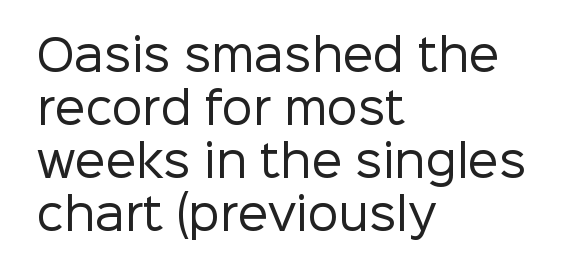
Is the type heavy? It reads as light-to-regular instead. A typesetter would call this proportional, since set widths differ per character. The rendering anchors every line to the left-hand side. Does the lettering tilt? It doesn't — this is upright.
